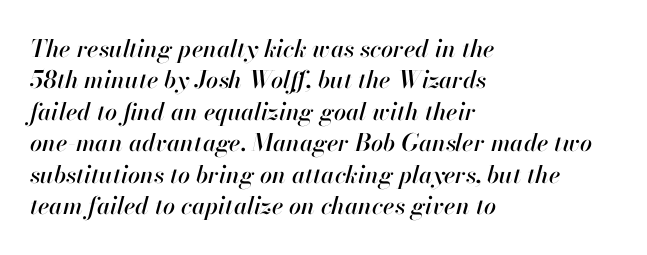
{"italic": "yes", "lean": "right", "slant_degrees": 13, "underline": "no", "align": "left", "line_spacing": "normal", "line_spacing_ratio": 1.31, "letter_spacing": "normal", "letter_spacing_em": 0.0, "glyph_px": 24}
